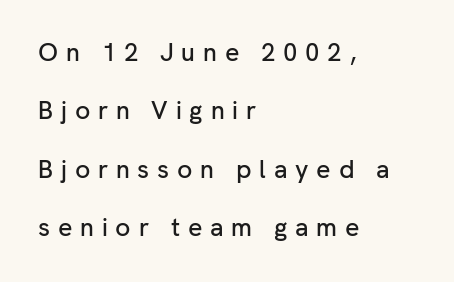
Plain, unruled lines of type. Alignment: flush left. The lines are spread far apart with generous leading. The letters are spread apart with noticeably loose tracking.
